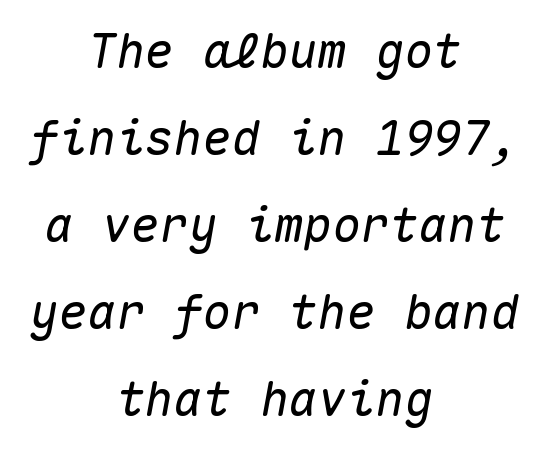
{"italic": "yes", "lean": "right", "slant_degrees": 10, "width": "normal", "stroke_contrast": "medium", "x_height": "medium", "monospaced": "yes", "underline": "no", "align": "center", "line_spacing_ratio": 1.81, "letter_spacing": "normal", "letter_spacing_em": 0.0, "glyph_px": 48}
